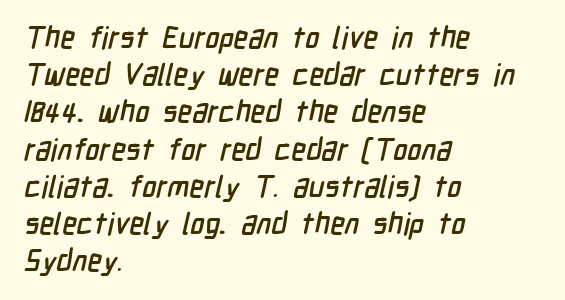
I'd call this a sans setting — the letters go barefoot. A bare baseline throughout the passage. Nobody touched the tracking dial on this one. Character widths vary here, with narrow letters taking less room than wide ones.
